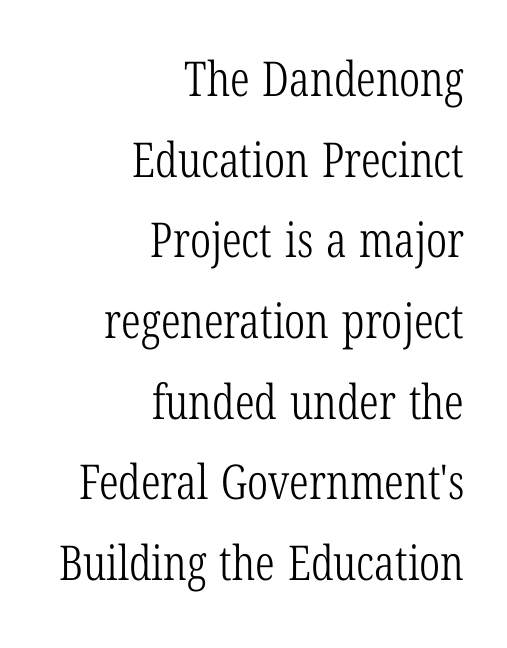
{"serif": "yes", "italic": "no", "bold": "no", "weight": "light", "width": "condensed", "stroke_contrast": "low", "x_height": "medium", "monospaced": "no", "underline": "no", "align": "right", "line_spacing": "normal", "line_spacing_ratio": 1.68, "letter_spacing": "normal", "letter_spacing_em": 0.0, "glyph_px": 48}
